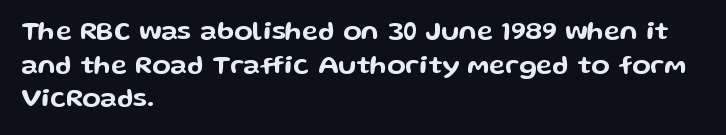
{"italic": "no", "underline": "no", "align": "left", "line_spacing": "normal", "line_spacing_ratio": 1.25, "letter_spacing": "normal", "letter_spacing_em": 0.0, "glyph_px": 27}
